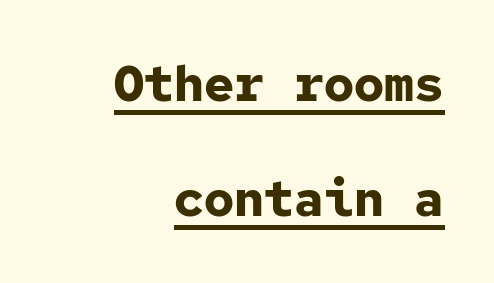
{"serif": "no", "italic": "no", "bold": "yes", "weight": "bold", "width": "normal", "stroke_contrast": "low", "x_height": "medium", "monospaced": "yes", "underline": "yes", "align": "right", "line_spacing": "loose", "line_spacing_ratio": 2.31, "letter_spacing": "normal", "letter_spacing_em": 0.0, "glyph_px": 50}
